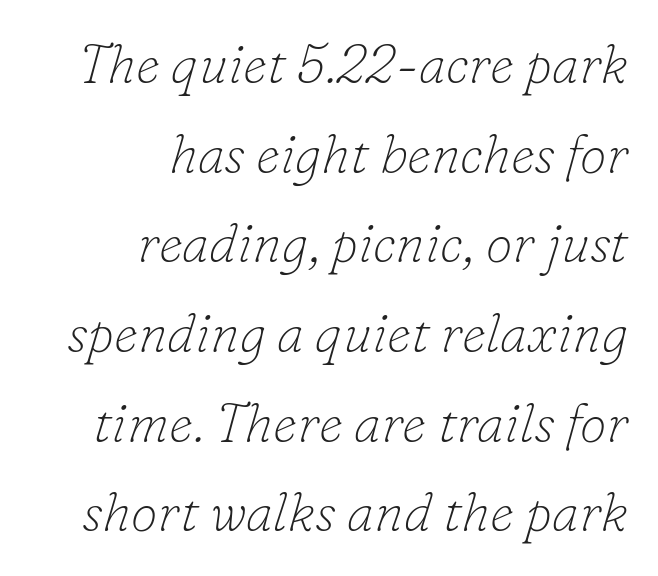
Q: Is the text bold? A: No.
Q: Is the text italic (slanted)? A: Yes, it leans right by about 16 degrees.
Q: Is the typeface a serif or a sans-serif typeface? A: Serif.
Q: Is the text underlined? A: No.
Q: How is the paragraph aligned? A: Right-aligned.
Q: Is the spacing between letters normal or unusually wide? A: Normal.
Q: Is the spacing between lines tight, normal or loose? A: Normal.
Q: Width (condensed, normal, or wide)? A: Normal.
Q: Stroke contrast? A: Low.
Q: x-height? A: Small.
Q: Monospaced? A: No.
